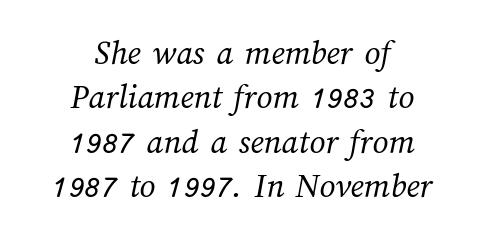
A typesetter would call this proportional, since set widths differ per character. Underlining? Definitely not there. Each word holds together tightly as a unit, with standard inter-letter gaps. The typeface has the unassuming heft of standard copy or less.
